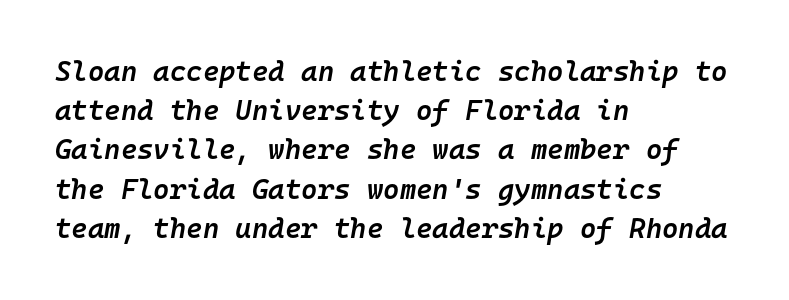
In terms of letterspacing, this is plain default setting. Style check: oblique. Bold? Not quite — semibold, heavier than regular but stopping short. Words float on clear page, feet unadorned. Each letter, wide or thin by design, is forced into the same width here.
